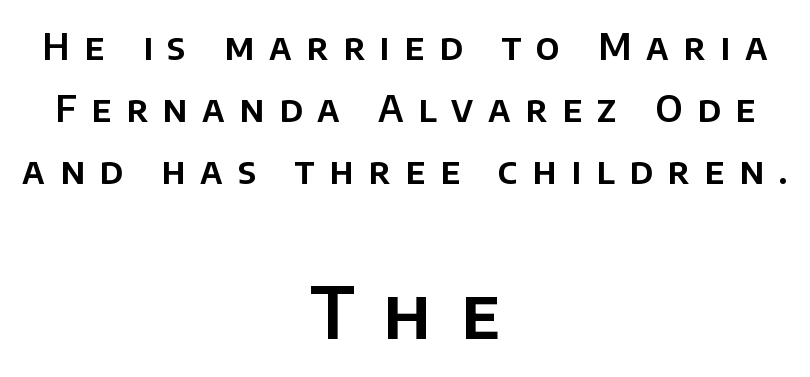
Q: Is the text italic (slanted)? A: No, it is upright.
Q: Is the typeface a serif or a sans-serif typeface? A: Sans-serif.
Q: Is the text underlined? A: No.
Q: How is the paragraph aligned? A: Centered.
Q: Is the spacing between letters normal or unusually wide? A: Unusually wide.
Q: Which block of text is set in a larger size, the first (top) or the second (bottom)? A: The second (bottom) one.
Q: Width (condensed, normal, or wide)? A: Normal.
Q: Stroke contrast? A: Low.
Q: x-height? A: Large.
Q: Monospaced? A: No.
